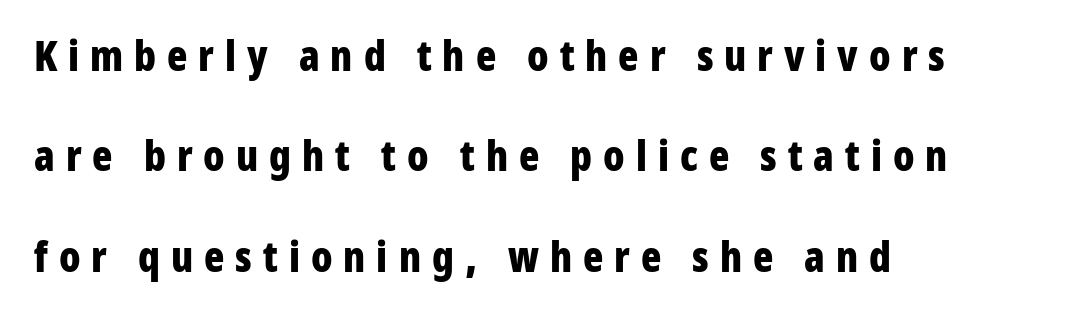
Every character sits straight up, as roman type does. Classification — sans serif. Tracking value appears strongly positive — letters spread wide. Proportional: the letters do not fall into vertical columns. Strokes here are thick enough to call this a true bold. A classic flush-left, rag-right setting is used for this passage.
